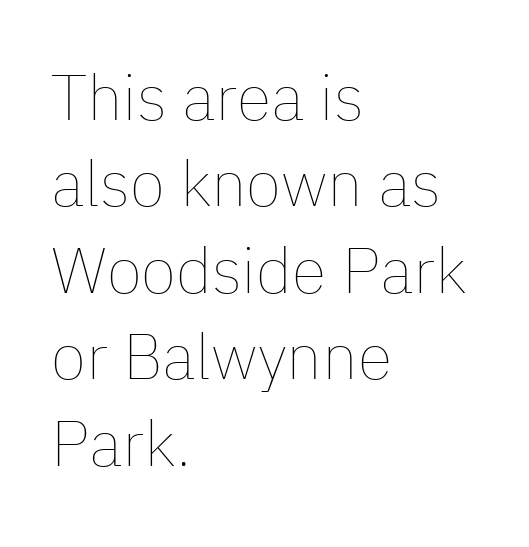
{"italic": "no", "bold": "no", "weight": "thin", "width": "normal", "stroke_contrast": "low", "x_height": "medium", "monospaced": "no", "underline": "no", "align": "left", "line_spacing": "normal", "line_spacing_ratio": 1.35, "letter_spacing": "normal", "letter_spacing_em": 0.0, "glyph_px": 64}
